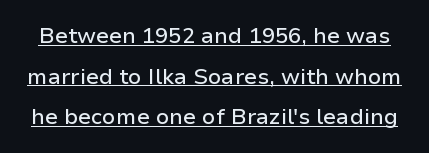
What decoration does the sample have? An underline. Rendered with straight, roman letterforms. Short note: letters normally spaced.
